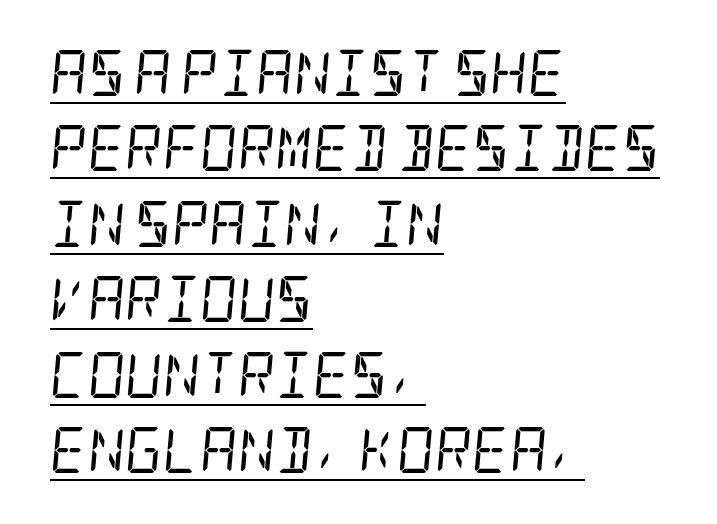
In terms of letterspacing, this is plain default setting. Italic? Definitely — the glyphs are oblique. All the whitespace from short lines collects on the right. The glyphs are accompanied by a horizontal stroke just below them. No extra ink here — the face is not bold.
